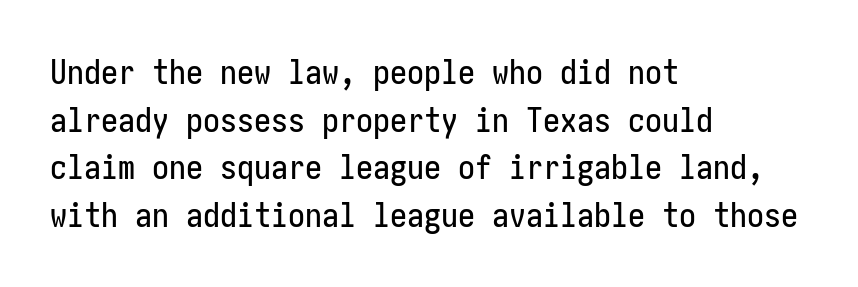
{"serif": "no", "italic": "no", "width": "condensed", "stroke_contrast": "low", "x_height": "medium", "underline": "no", "align": "left", "line_spacing": "normal", "line_spacing_ratio": 1.4, "letter_spacing": "normal", "letter_spacing_em": 0.0, "glyph_px": 34}
